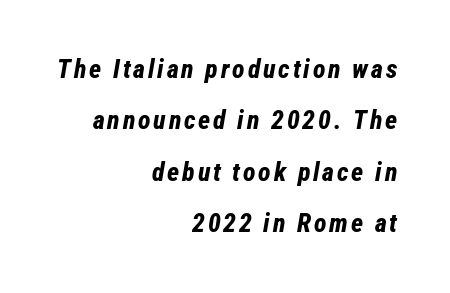
Words float on clear page, feet unadorned. Would a proofreader flag this as italicized? Yes. Is the type bold? Yes — the strokes are clearly thick and heavy. The vertical gap from one line to the next is large. Line endings align vertically; line beginnings do not.
